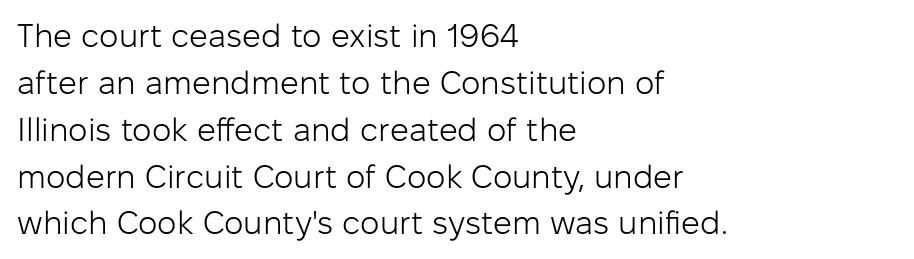
The image shows 33 px light sans-serif type, upright; set left-aligned, normal line spacing (1.42x), normal letter spacing, not underlined; low stroke contrast and a medium x-height.
